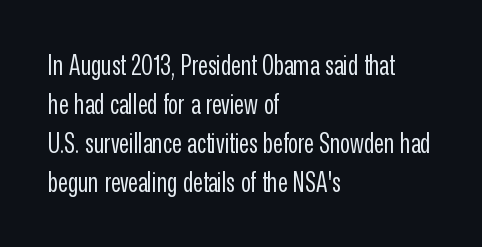
Q: Is the text bold? A: No.
Q: Is the text italic (slanted)? A: No, it is upright.
Q: Is the text underlined? A: No.
Q: How is the paragraph aligned? A: Left-aligned.
Q: Is the spacing between letters normal or unusually wide? A: Normal.
Q: Is the spacing between lines tight, normal or loose? A: Normal.
